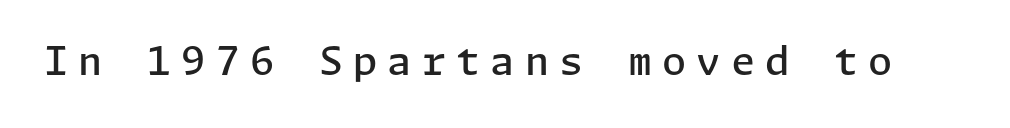
The image shows 39 px semibold sans-serif type, upright; set unusually wide letter spacing (+0.26 em), not underlined; low stroke contrast and a medium x-height.
